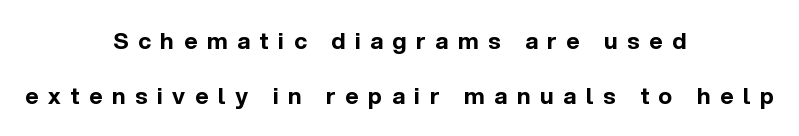
The image shows 23 px bold type, upright; set centered, loose line spacing (2.41x), unusually wide letter spacing (+0.42 em), not underlined.
